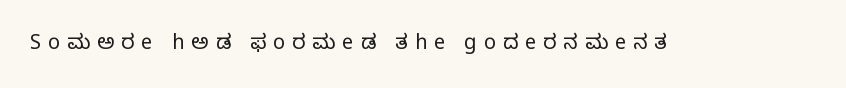
{"italic": "no", "bold": "no", "underline": "no", "letter_spacing": "wide", "letter_spacing_em": 0.35, "glyph_px": 20}
